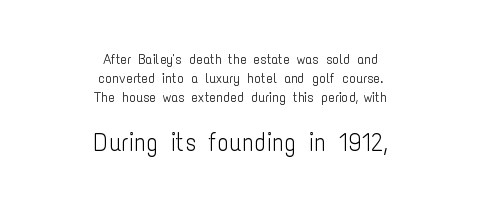
{"italic": "no", "bold": "no", "underline": "no", "align": "center", "line_spacing": "normal", "line_spacing_ratio": 1.35, "letter_spacing": "normal", "letter_spacing_em": 0.0, "larger_block": "second", "size_ratio": 1.79, "glyph_px": 25}
